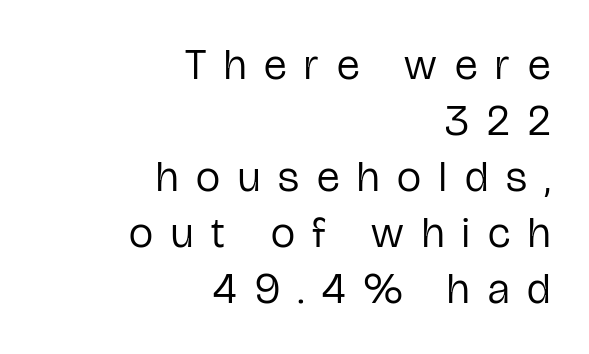
The face used here is rendered with a markedly widened letterfit. Is this a fixed-width face? No — the glyphs have proportional, varying widths. Students, observe: this is what conventionally led text looks like. The weight tops out at a normal text grade. Does the lettering tilt? It doesn't — this is upright.
